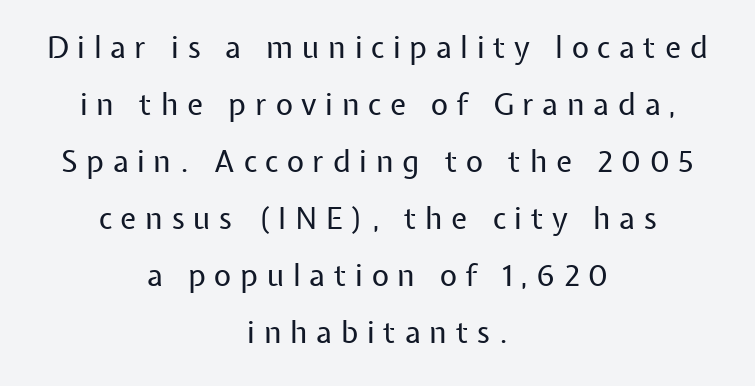
Reading down the column, the eye jumps a long way to each next line. The rendering uses natural spacing where letterforms have individual widths. Regarding serifs, this sample does without them. Is the letter spacing exaggerated? Yes — the characters are pushed far apart. Posture: vertical.
